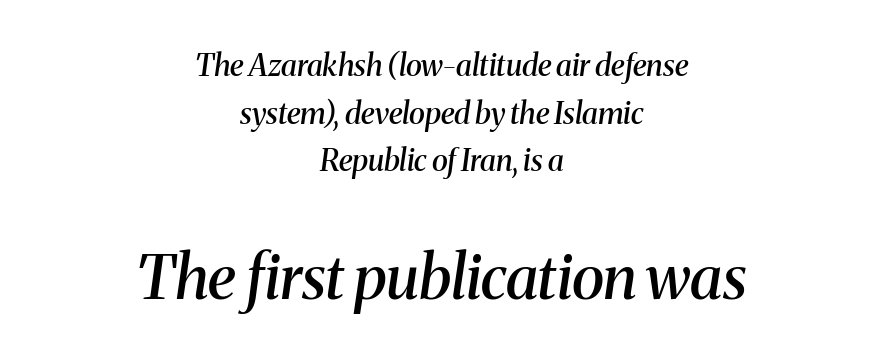
The image shows 61 px semibold serif type, italic (leaning right); set centered, normal line spacing (1.59x), normal letter spacing, not underlined; the second (bottom) block is 2.03x larger; medium stroke contrast and a medium x-height.
